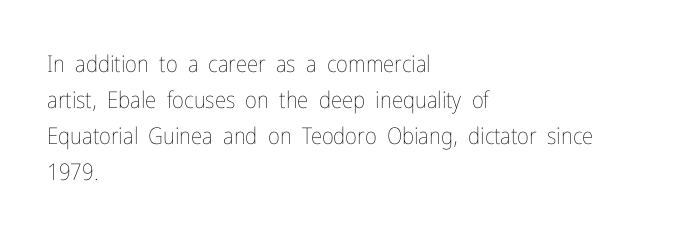
Nothing unusual about the tracking: characters are spaced as the font intends. The typesetter chose a ragged-right arrangement here. Vertical strokes here are truly vertical. In terms of leading, this rendering sits right in the middle.
